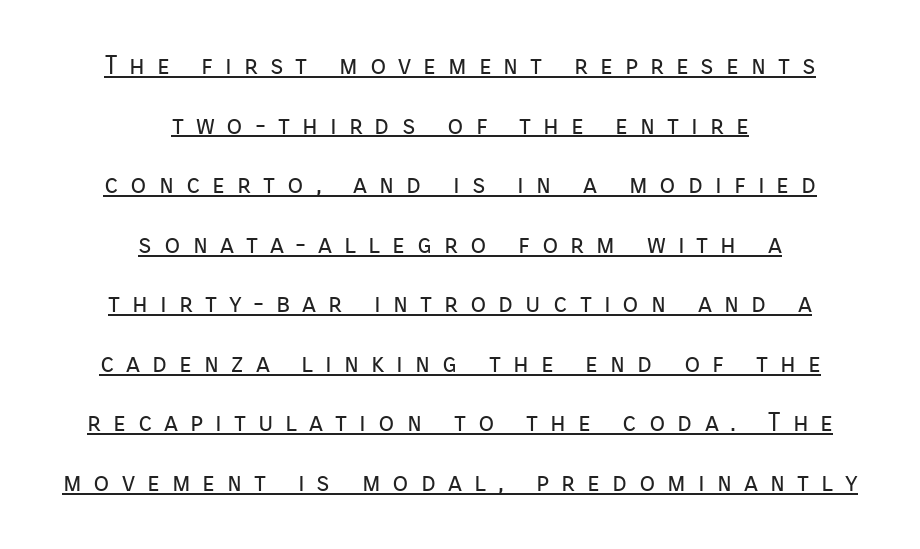
{"italic": "no", "bold": "no", "underline": "yes", "align": "center", "line_spacing": "loose", "line_spacing_ratio": 2.29, "letter_spacing": "wide", "letter_spacing_em": 0.46, "glyph_px": 26}
